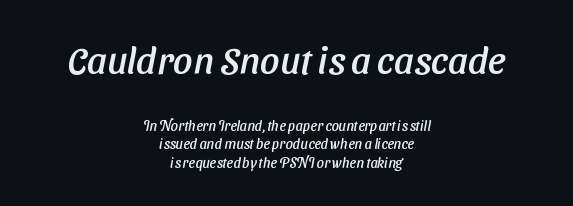
{"serif": "no", "width": "normal", "stroke_contrast": "low", "x_height": "medium", "monospaced": "no", "underline": "no", "align": "center", "line_spacing": "normal", "line_spacing_ratio": 1.32, "letter_spacing": "normal", "letter_spacing_em": 0.0, "larger_block": "first", "size_ratio": 2.71, "glyph_px": 38}
